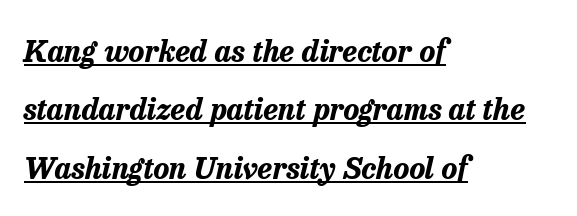
If you drew a line through each stem, it would be angled. The setting favours the left margin, as ordinary paragraphs usually do. Varying glyph widths throughout — classic text-font behaviour. Glance below the letters and you will spot a drawn line.
